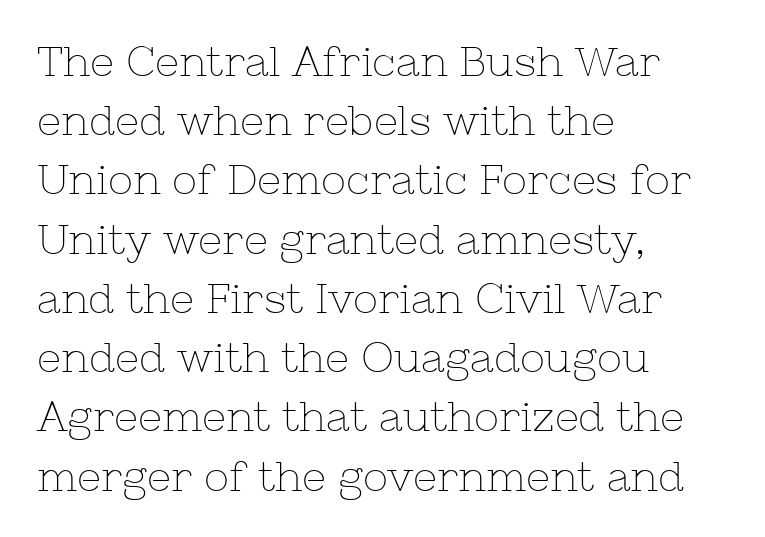
{"serif": "yes", "italic": "no", "bold": "no", "weight": "thin", "width": "normal", "stroke_contrast": "low", "x_height": "medium", "monospaced": "no", "underline": "no", "align": "left", "line_spacing": "normal", "line_spacing_ratio": 1.41, "letter_spacing": "normal", "letter_spacing_em": 0.0, "glyph_px": 42}
